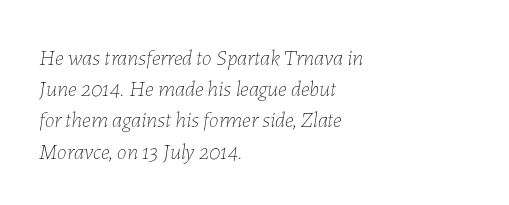
The image shows 22 px text type, italic (leaning right); set left-aligned, normal line spacing (1.42x), normal letter spacing, not underlined.
